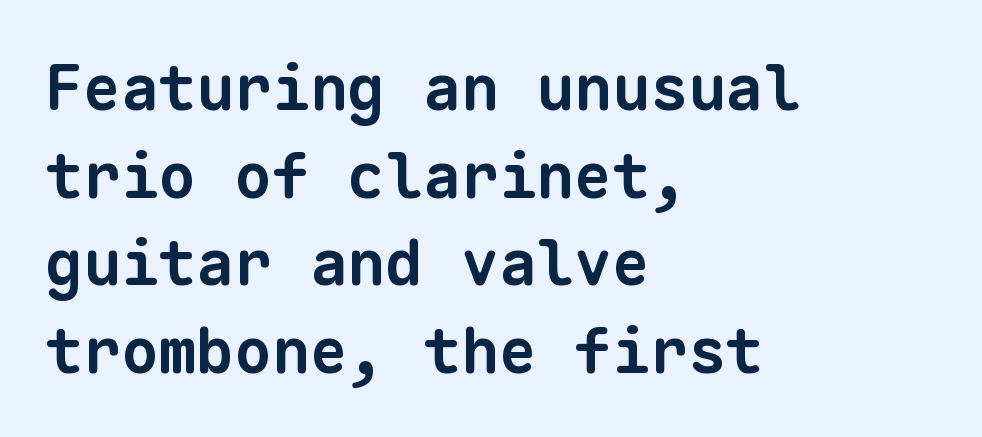
Weight: bold. The designer left line spacing at the default. A typesetter would call this monospace, since all characters share one set width. To sum up the face: it is a sans, with no serifs. The space directly below the letters is spotless. Line beginnings align vertically; line endings do not.
